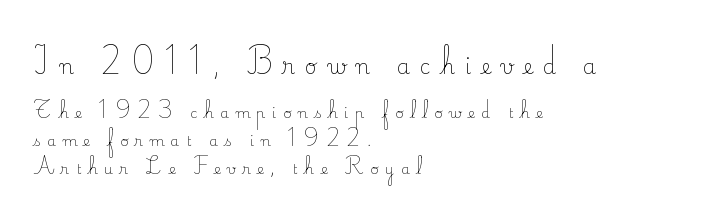
The earlier block is typeset at a bigger size than the later block. This sample is left-justified, so line endings fall wherever the words run out. The lettering stays uniformly vertical, giving the passage a roman look. Stems here are at most as thick as an everyday book face.
